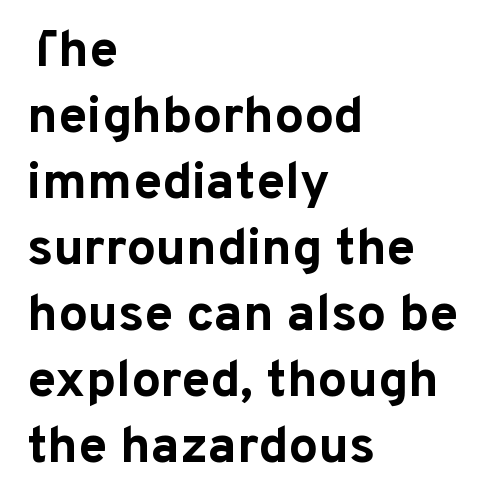
These words are printed bold, with thick strokes throughout. Underline: absent. This rendering leaves character spacing at its baseline value. Students, observe: this is what conventionally led text looks like. Vertical strokes here are truly vertical. The letters carry no serifs — their stems end cleanly without finishing strokes.
